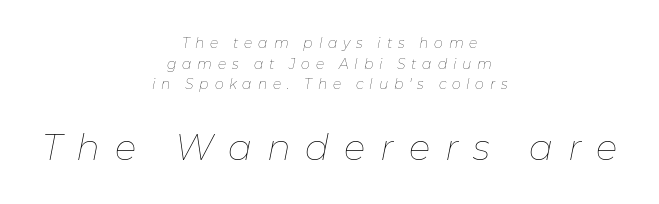
Words float on clear page, feet unadorned. Varying glyph widths throughout — classic text-font behaviour. These two chunks differ in scale, with the bottom chunk taking the larger measure. Regarding leading, the lines here are spaced in the standard way. Layout note: lines centered.
